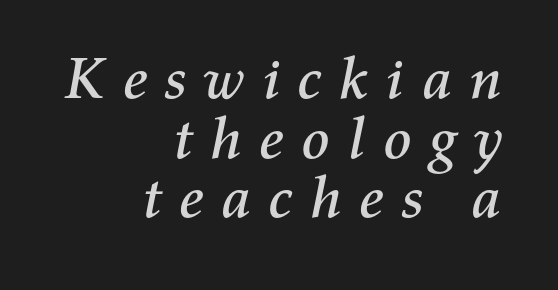
Q: Is the text italic (slanted)? A: Yes, it leans right by about 11 degrees.
Q: Is the text underlined? A: No.
Q: How is the paragraph aligned? A: Right-aligned.
Q: Is the spacing between letters normal or unusually wide? A: Unusually wide.
Q: Is the spacing between lines tight, normal or loose? A: Tight.
Q: Width (condensed, normal, or wide)? A: Normal.
Q: Stroke contrast? A: Medium.
Q: x-height? A: Medium.
Q: Monospaced? A: No.
